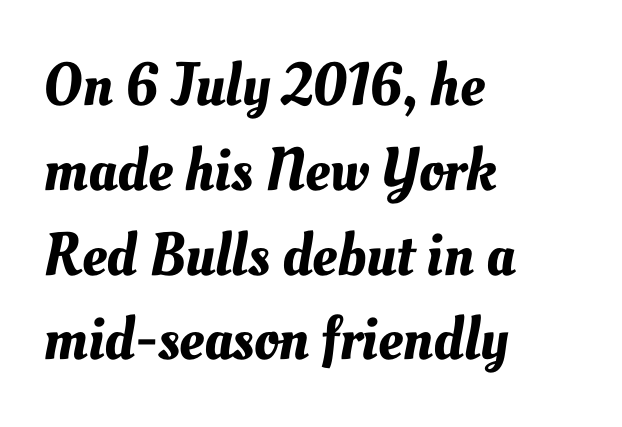
Q: Is the text underlined? A: No.
Q: How is the paragraph aligned? A: Left-aligned.
Q: Is the spacing between letters normal or unusually wide? A: Normal.
Q: Is the spacing between lines tight, normal or loose? A: Normal.
Q: Width (condensed, normal, or wide)? A: Normal.
Q: Stroke contrast? A: Medium.
Q: x-height? A: Small.
Q: Monospaced? A: No.
